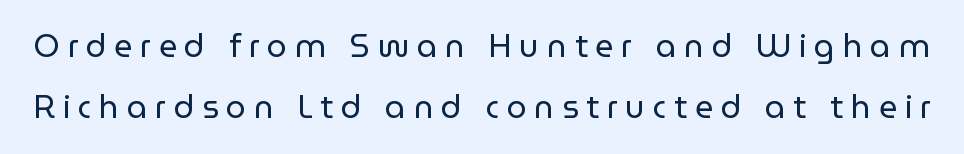
The tracking jumps out immediately: characters are airy and widely separated. Underlining? Definitely not there. Is the type heavy? It reads as light-to-regular instead. Vertically, the passage feels expansive, rows floating well apart.
